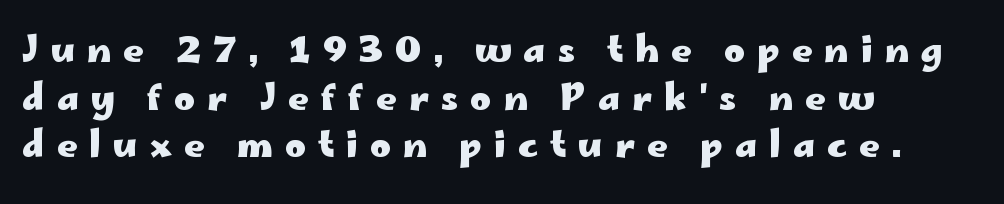
The image shows 36 px heavy, wide sans-serif type, upright; set left-aligned, normal line spacing (1.32x), unusually wide letter spacing (+0.33 em), not underlined; low stroke contrast and a small x-height.
